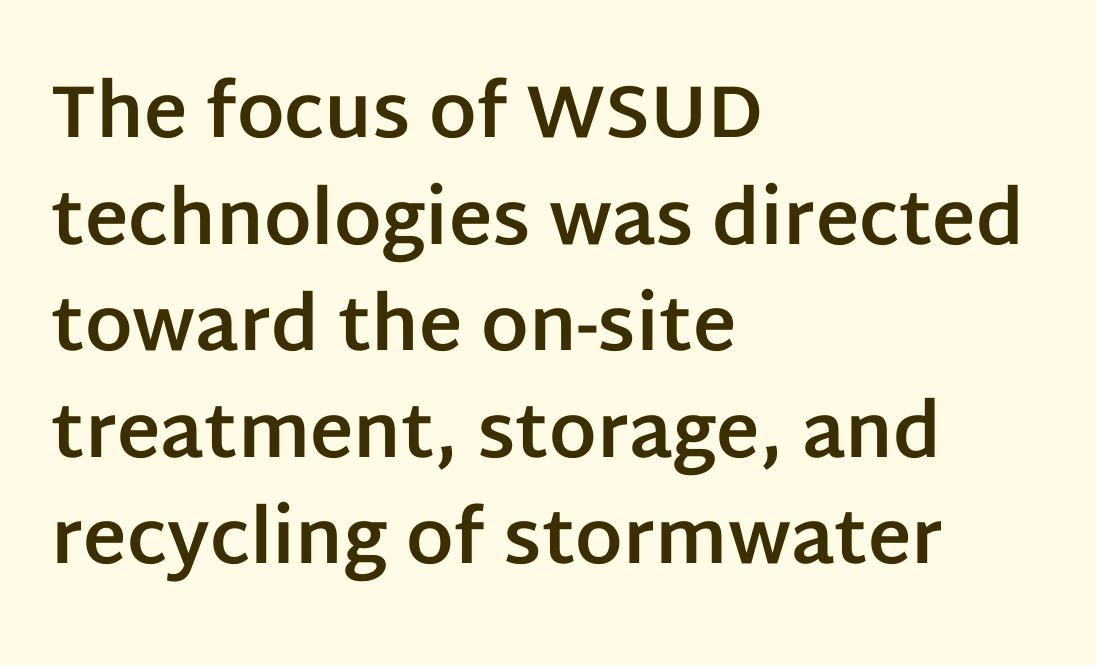
{"serif": "no", "italic": "no", "bold": "yes", "weight": "bold", "width": "normal", "stroke_contrast": "low", "x_height": "large", "monospaced": "no", "underline": "no", "align": "left", "line_spacing": "normal", "line_spacing_ratio": 1.44, "letter_spacing": "normal", "letter_spacing_em": 0.0, "glyph_px": 74}
